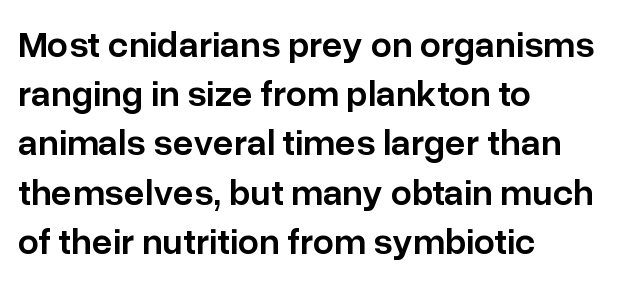
Q: Is the text bold? A: Semi-bold.
Q: Is the text italic (slanted)? A: No, it is upright.
Q: Is the typeface a serif or a sans-serif typeface? A: Sans-serif.
Q: Is the text underlined? A: No.
Q: How is the paragraph aligned? A: Left-aligned.
Q: Is the spacing between letters normal or unusually wide? A: Normal.
Q: Is the spacing between lines tight, normal or loose? A: Normal.
Q: Width (condensed, normal, or wide)? A: Normal.
Q: Stroke contrast? A: Low.
Q: x-height? A: Medium.
Q: Monospaced? A: No.
